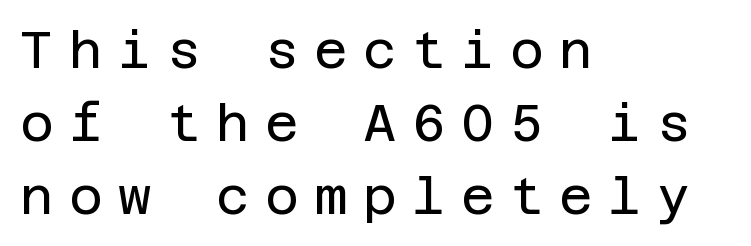
The image shows 51 px regular-weight sans-serif type, upright; set left-aligned, normal line spacing (1.43x), unusually wide letter spacing (+0.31 em), not underlined; low stroke contrast and a large x-height.
